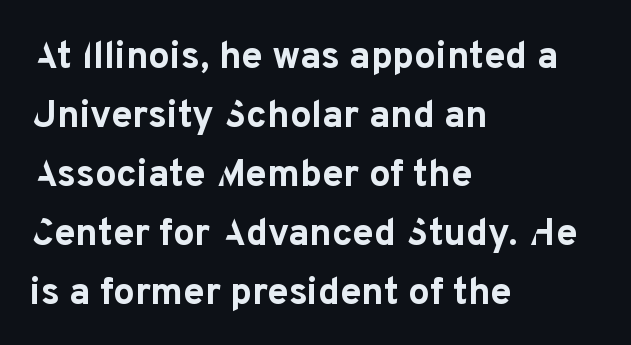
{"serif": "no", "italic": "no", "bold": "yes", "weight": "bold", "width": "normal", "stroke_contrast": "low", "x_height": "medium", "monospaced": "no", "underline": "no", "align": "left", "line_spacing": "normal", "line_spacing_ratio": 1.55, "letter_spacing": "normal", "letter_spacing_em": 0.0, "glyph_px": 38}
